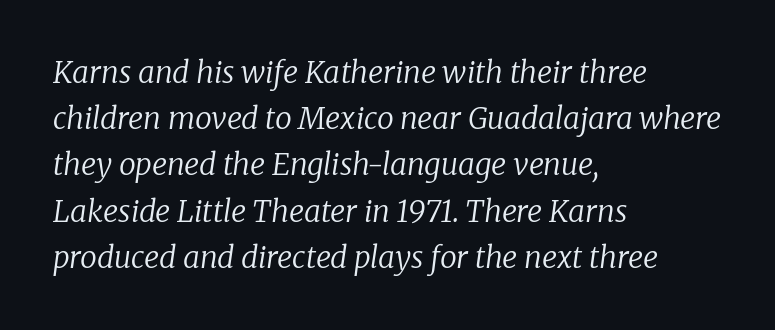
Q: Is the text bold? A: No.
Q: Is the text italic (slanted)? A: Yes, it leans right by about 8 degrees.
Q: Is the typeface a serif or a sans-serif typeface? A: Serif.
Q: Is the text underlined? A: No.
Q: How is the paragraph aligned? A: Left-aligned.
Q: Is the spacing between letters normal or unusually wide? A: Normal.
Q: Is the spacing between lines tight, normal or loose? A: Normal.
Q: Width (condensed, normal, or wide)? A: Normal.
Q: Stroke contrast? A: Low.
Q: x-height? A: Medium.
Q: Monospaced? A: No.
